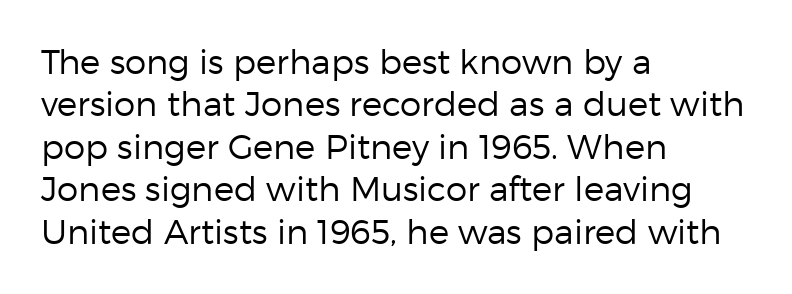
Q: Is the text bold? A: No.
Q: Is the text italic (slanted)? A: No, it is upright.
Q: Is the typeface a serif or a sans-serif typeface? A: Sans-serif.
Q: Is the text underlined? A: No.
Q: How is the paragraph aligned? A: Left-aligned.
Q: Is the spacing between letters normal or unusually wide? A: Normal.
Q: Is the spacing between lines tight, normal or loose? A: Normal.
Q: Width (condensed, normal, or wide)? A: Normal.
Q: Stroke contrast? A: Low.
Q: x-height? A: Medium.
Q: Monospaced? A: No.
